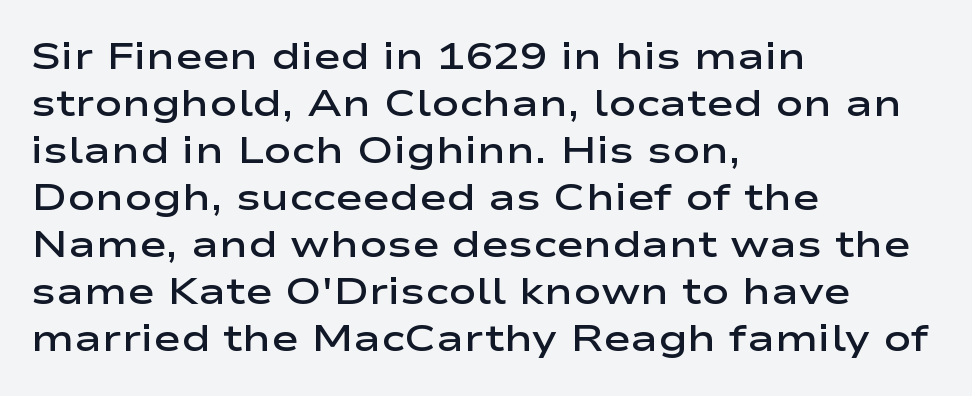
The image shows 37 px semibold, wide sans-serif type, upright; set left-aligned, normal line spacing (1.27x), normal letter spacing, not underlined; low stroke contrast and a medium x-height.
